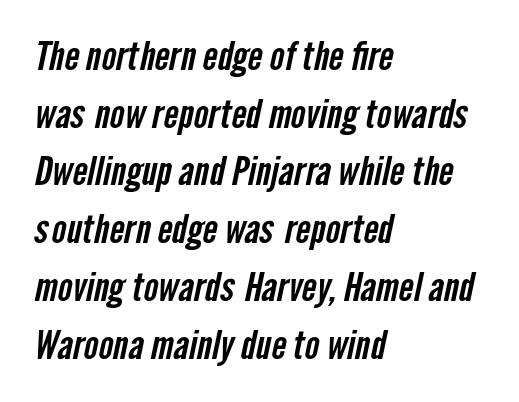
The image shows 39 px condensed sans-serif type; set left-aligned, normal line spacing (1.48x), normal letter spacing, not underlined; low stroke contrast and a medium x-height.
